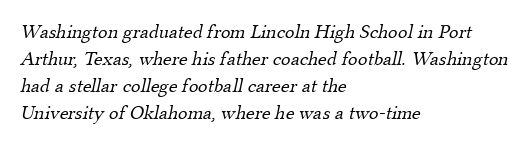
{"bold": "no", "underline": "no", "align": "left", "line_spacing": "normal", "line_spacing_ratio": 1.35, "letter_spacing": "normal", "letter_spacing_em": 0.0, "glyph_px": 20}
